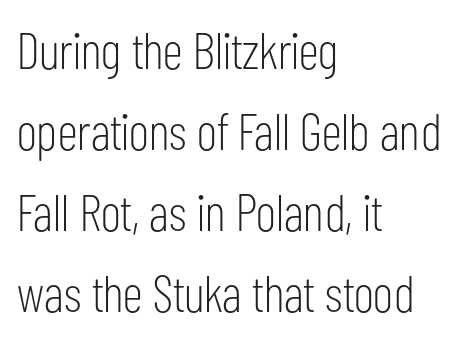
{"serif": "no", "italic": "no", "bold": "no", "weight": "light", "width": "condensed", "stroke_contrast": "low", "x_height": "medium", "monospaced": "no", "underline": "no", "align": "left", "line_spacing": "normal", "line_spacing_ratio": 1.56, "letter_spacing": "normal", "letter_spacing_em": 0.0, "glyph_px": 52}
